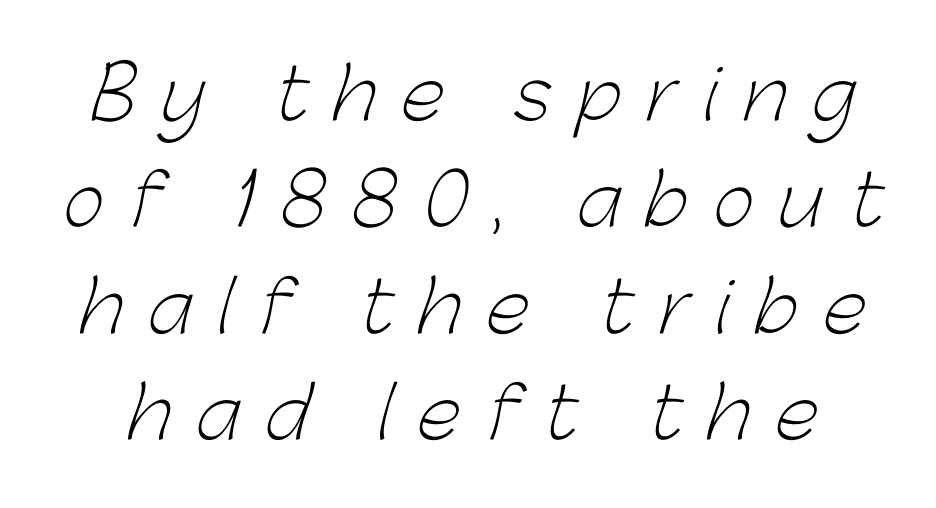
Q: Is the text bold? A: No.
Q: Is the typeface a serif or a sans-serif typeface? A: Sans-serif.
Q: Is the text underlined? A: No.
Q: Is the spacing between letters normal or unusually wide? A: Unusually wide.
Q: Is the spacing between lines tight, normal or loose? A: Normal.
Q: Width (condensed, normal, or wide)? A: Normal.
Q: Stroke contrast? A: Low.
Q: x-height? A: Medium.
Q: Monospaced? A: No.
